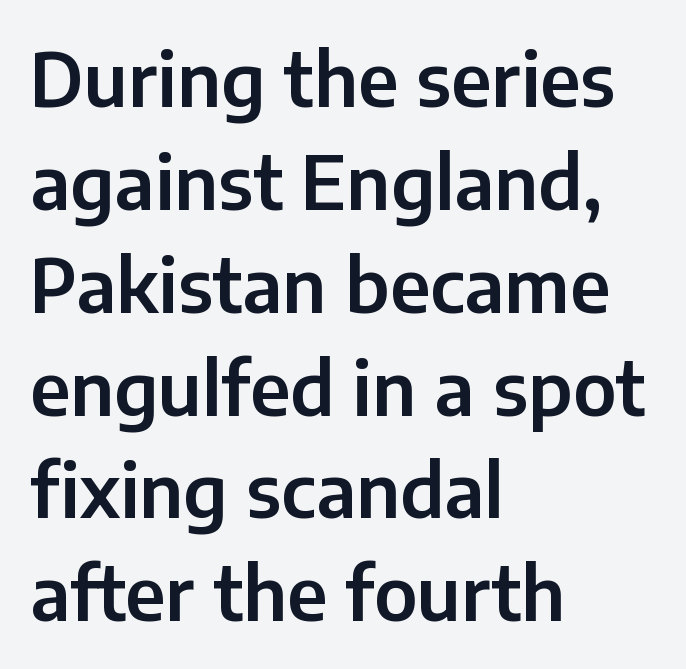
When letters stand straight like this, we call the style roman or upright. All the whitespace from short lines collects on the right. Looks like regular typesetting: each glyph gets only the width it needs. In terms of leading, this rendering sits right in the middle.
